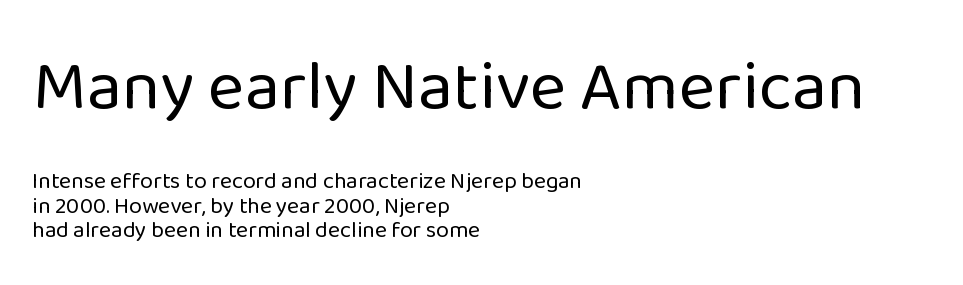
Typeset ragged right — the left edge is the straight one. A typesetter would mark this as roman, not italic. Decoration check: the copy has no underline. Note: no serifs on the glyphs. Line spacing here is tight. This reads as an unemphasized weight, regular at the heaviest.
